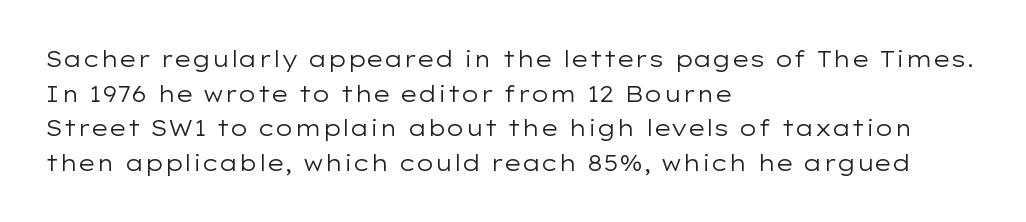
{"italic": "no", "bold": "no", "underline": "no", "align": "left", "line_spacing": "normal", "line_spacing_ratio": 1.57, "letter_spacing": "normal", "letter_spacing_em": 0.0, "glyph_px": 22}
